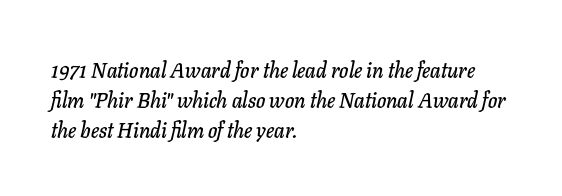
Honestly, the letter spacing is just normal — you wouldn't notice it. A bare baseline throughout the passage. One glance says typical: line gaps are just what's usual. Short and long lines alike share a common starting point at left. Italic? Definitely — the glyphs are oblique.
